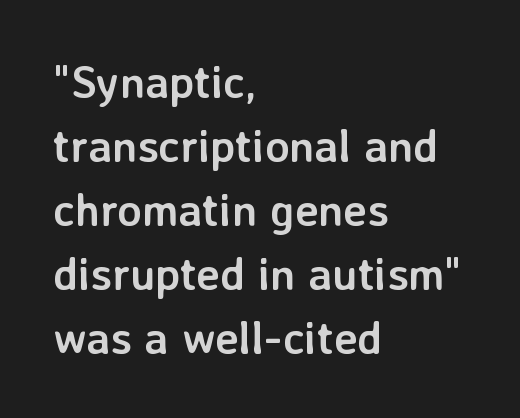
{"serif": "no", "italic": "no", "bold": "yes", "weight": "semibold", "width": "normal", "stroke_contrast": "low", "x_height": "medium", "monospaced": "no", "underline": "no", "align": "left", "line_spacing": "normal", "line_spacing_ratio": 1.42, "letter_spacing": "normal", "letter_spacing_em": 0.0, "glyph_px": 45}
